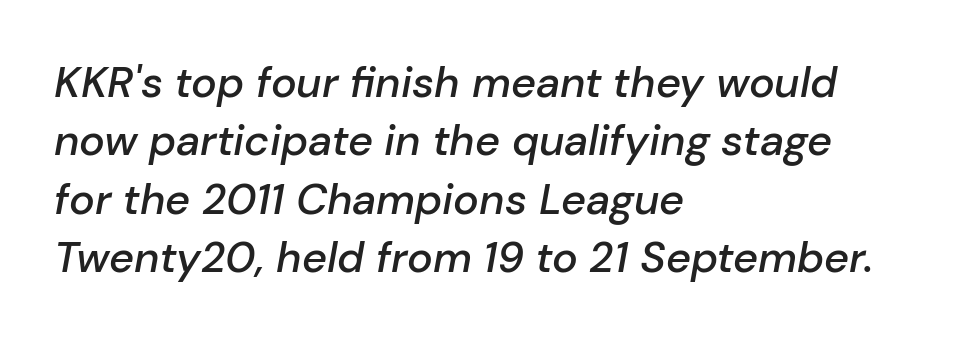
{"italic": "yes", "lean": "right", "slant_degrees": 10, "bold": "semi", "weight": "semibold", "width": "normal", "stroke_contrast": "low", "x_height": "medium", "monospaced": "no", "underline": "no", "align": "left", "line_spacing": "normal", "line_spacing_ratio": 1.36, "letter_spacing": "normal", "letter_spacing_em": 0.0, "glyph_px": 43}
